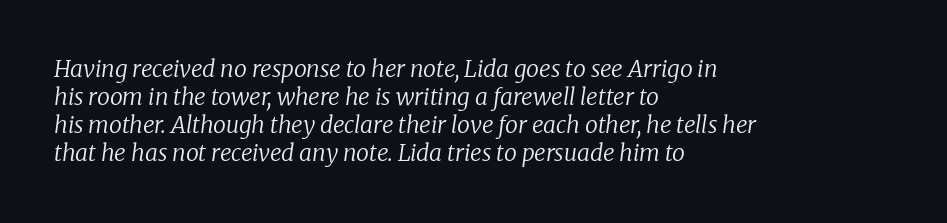
The image shows 23 px text type, italic (leaning right); set left-aligned, line spacing 1.22x, normal letter spacing, not underlined.
